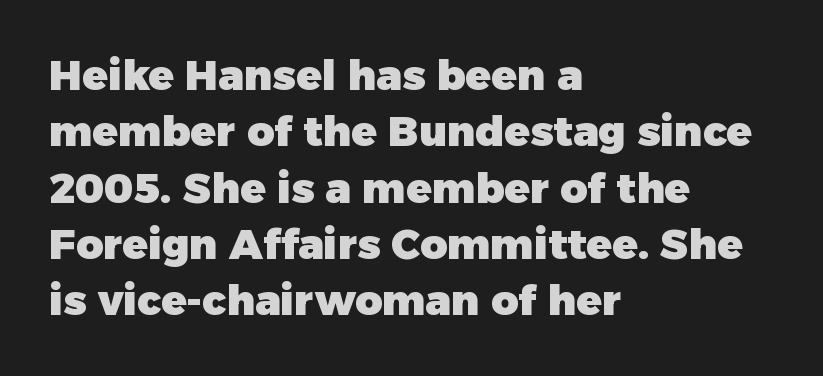
Just letters on the line, the space beneath them empty. This sample uses an upright cut, with every glyph sitting square on the baseline. The horizontal fit of the characters is conventional and even. Students, observe: this is what conventionally led text looks like. The glyphs have the mass of a bold cut.
